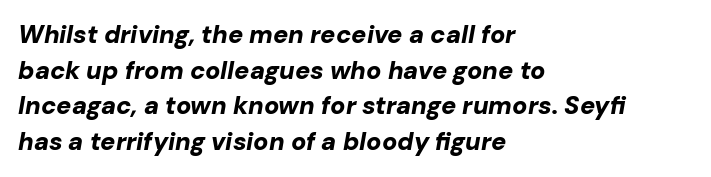
{"italic": "yes", "lean": "right", "slant_degrees": 10, "bold": "yes", "underline": "no", "align": "left", "line_spacing": "normal", "line_spacing_ratio": 1.43, "letter_spacing": "normal", "letter_spacing_em": 0.0, "glyph_px": 25}
